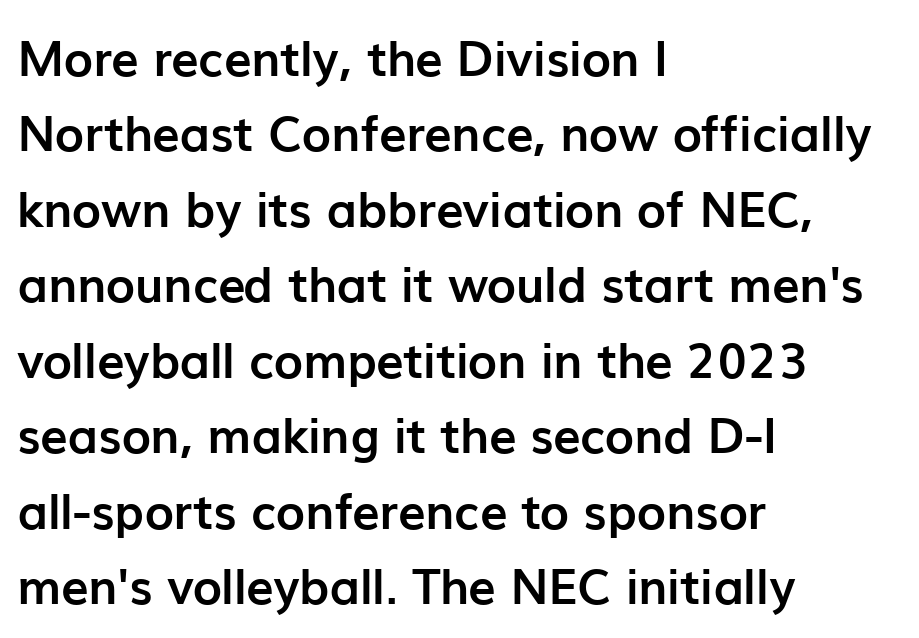
The typography opts for an upright posture over an oblique one. How would I describe the line gaps? Plain and ordinary. Note the varied advance widths — an 'i' is clearly narrower than an 'm'. The ragged edge is on the right, which tells us the setting is flush left. Anything drawn beneath the words? Only blank space. Note: no serifs on the glyphs.
